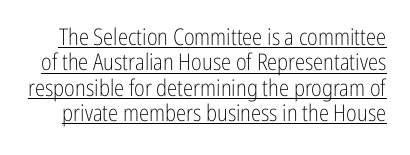
{"italic": "no", "bold": "no", "underline": "yes", "line_spacing": "tight", "line_spacing_ratio": 1.1, "letter_spacing": "normal", "letter_spacing_em": 0.0, "glyph_px": 23}
